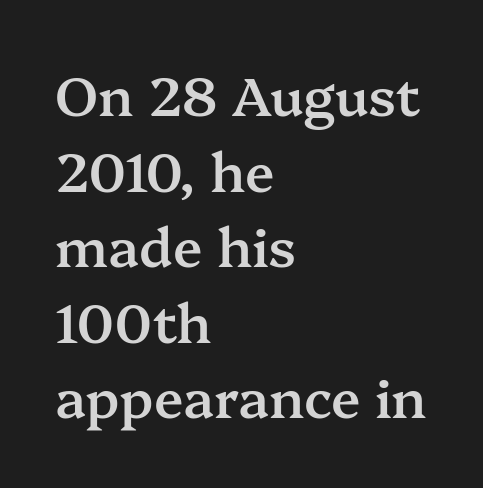
Heft: intermediate — a semibold. The lettering holds an erect, upright posture throughout. Do the characters align in a grid? No, the font is proportional. Underline: absent. There is no visible air inserted between adjacent glyphs. Does the type have serifs? Yes, each stem ends in a small foot.
